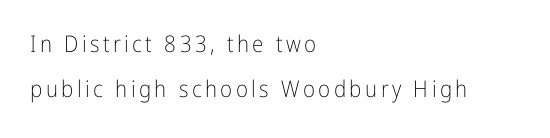
Q: Is the text bold? A: No.
Q: Is the text italic (slanted)? A: No, it is upright.
Q: Is the text underlined? A: No.
Q: How is the paragraph aligned? A: Left-aligned.
Q: Is the spacing between lines tight, normal or loose? A: Loose.
